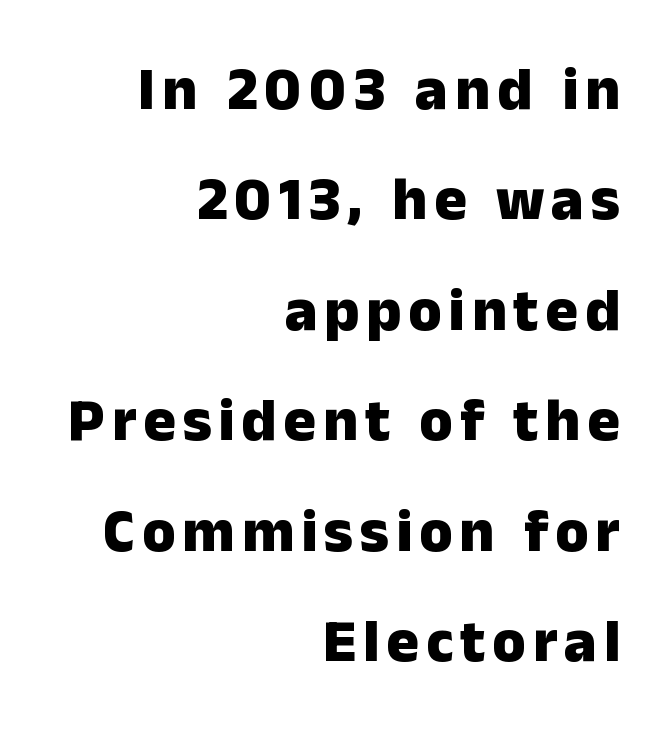
Looks like regular typesetting: each glyph gets only the width it needs. The space directly below the letters is spotless. Do the letters lean? They stand straight. Weight: bold. Unlike a traditional serif, this face leaves its strokes unadorned. The passage is arranged like a letterhead date or caption credit — flush right.
